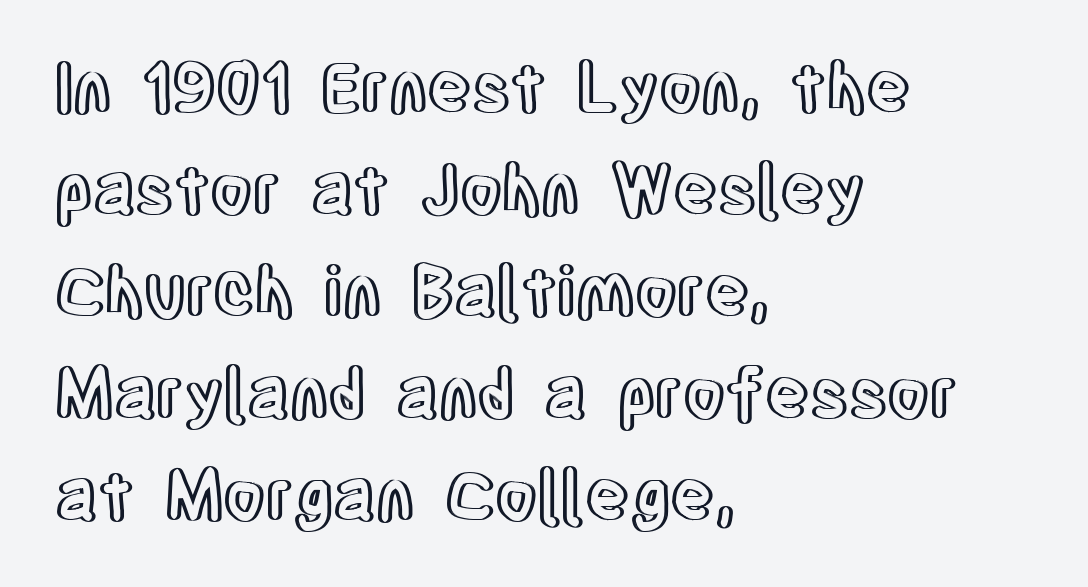
The vertical gap from one line to the next is medium. The letters stand straight up with perfectly vertical stems. The gap between lines stays unmarked. The passage is arranged the way most books set body copy — flush left. What stands out about the letter spacing? Nothing — it is the standard amount. Character widths vary here, with narrow letters taking less room than wide ones.
